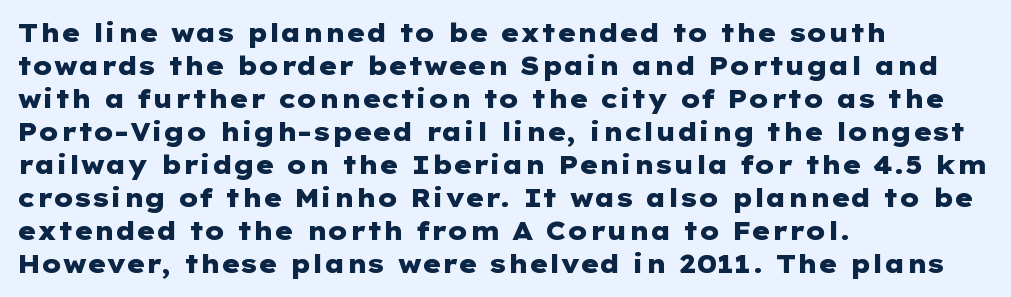
{"italic": "no", "bold": "yes", "underline": "no", "align": "left", "line_spacing": "normal", "line_spacing_ratio": 1.32, "letter_spacing": "normal", "letter_spacing_em": 0.0, "glyph_px": 25}
